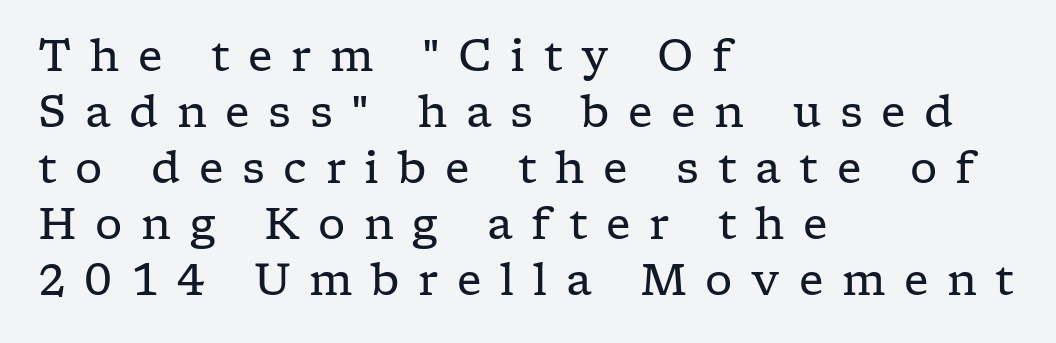
The image shows 43 px regular-weight, wide serif type, upright; set left-aligned, normal line spacing (1.3x), unusually wide letter spacing (+0.43 em), not underlined; low stroke contrast and a medium x-height.
